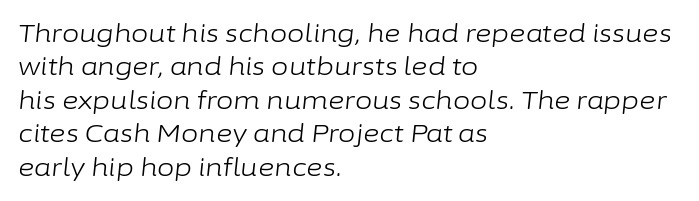
The image shows 25 px text type, italic (leaning right); set left-aligned, normal line spacing (1.34x), normal letter spacing, not underlined.
